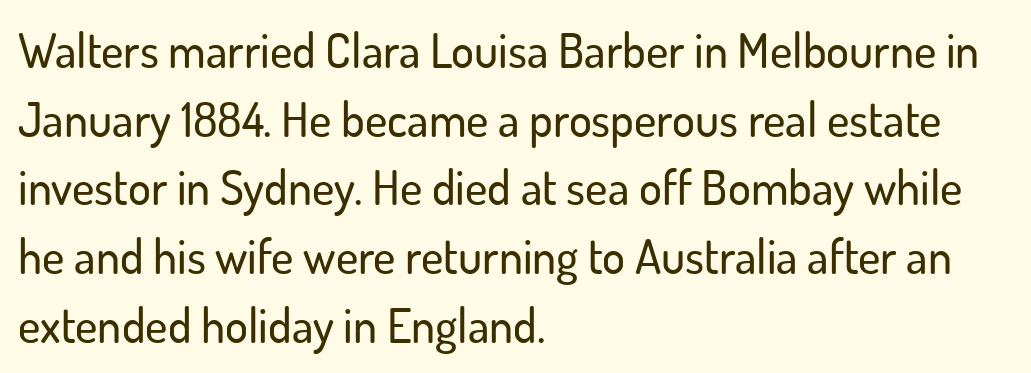
The image shows 48 px sans-serif type, upright; set left-aligned, normal line spacing (1.43x), normal letter spacing, not underlined; low stroke contrast and a small x-height.
